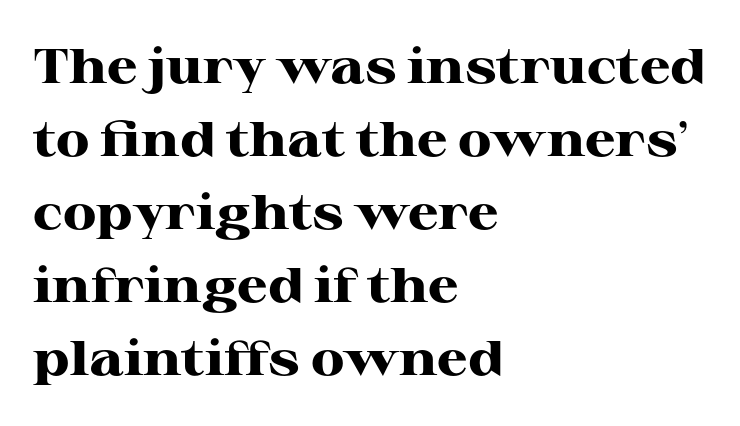
The image shows 49 px heavy, wide serif type, upright; set left-aligned, normal line spacing (1.49x), normal letter spacing, not underlined; high stroke contrast and a medium x-height.
